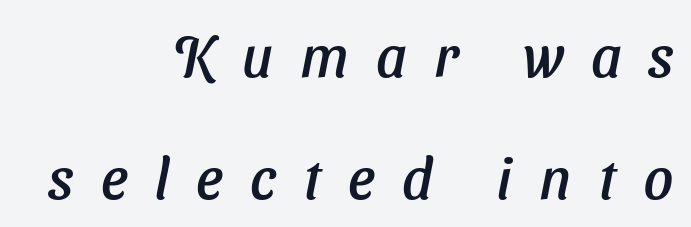
The image shows 58 px text type; set right-aligned, loose line spacing (2.1x), unusually wide letter spacing (+0.47 em), not underlined; low stroke contrast and a medium x-height.
